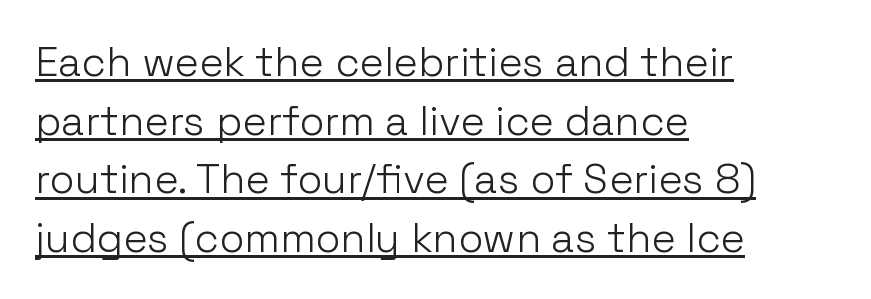
{"serif": "no", "italic": "no", "bold": "no", "weight": "light", "width": "normal", "stroke_contrast": "low", "x_height": "medium", "monospaced": "no", "underline": "yes", "align": "left", "line_spacing": "normal", "line_spacing_ratio": 1.43, "letter_spacing": "normal", "letter_spacing_em": 0.0, "glyph_px": 41}
